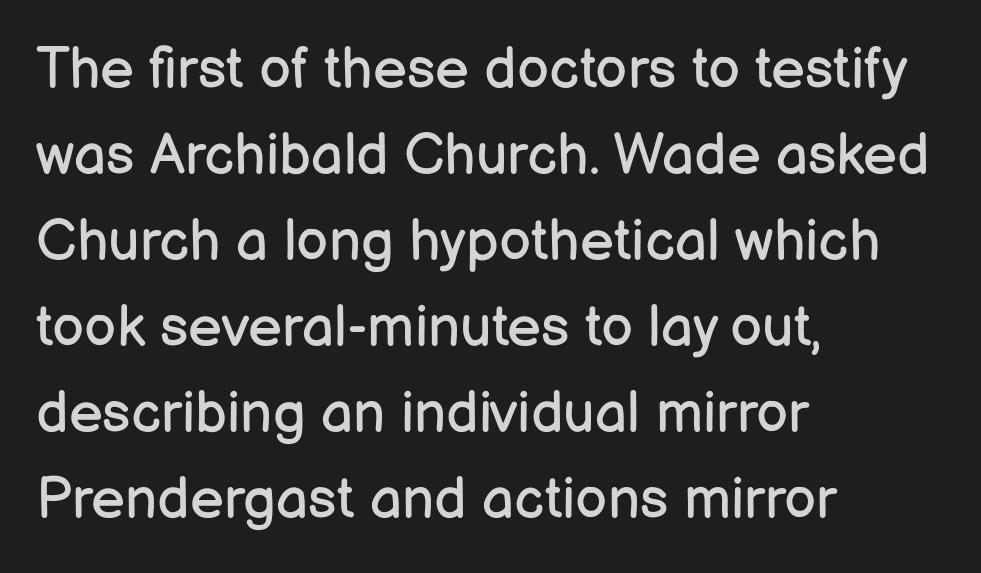
The image shows 57 px regular-weight sans-serif type, upright; set left-aligned, normal line spacing (1.51x), normal letter spacing, not underlined; low stroke contrast and a medium x-height.
